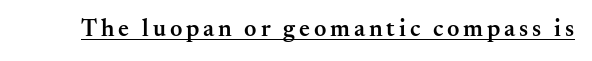
The image shows 24 px text type, upright; set underlined.
